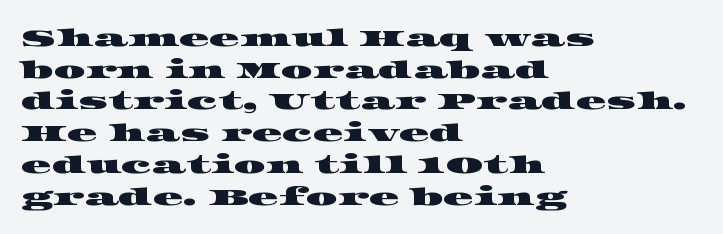
The image shows 25 px text type; set left-aligned, normal line spacing (1.27x), normal letter spacing, not underlined.
